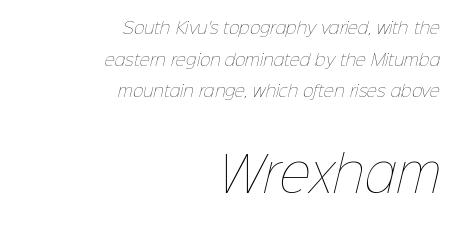
The lines are quadded right. This rendering leaves character spacing at its baseline value. A bare baseline throughout the passage. Each new line begins a long way beneath the previous one. The font is comparable to plain body text, perhaps lighter. Small over large — that's the arrangement of the two blocks here.
